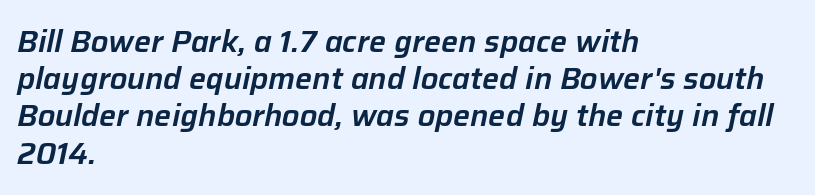
Only glyphs here, with clear space below each row. The horizontal fit of the characters is conventional and even. Spacing verdict: proportional, widths tailored to each character. A classic flush-left, rag-right setting is used for this passage. Quick note: italic.
